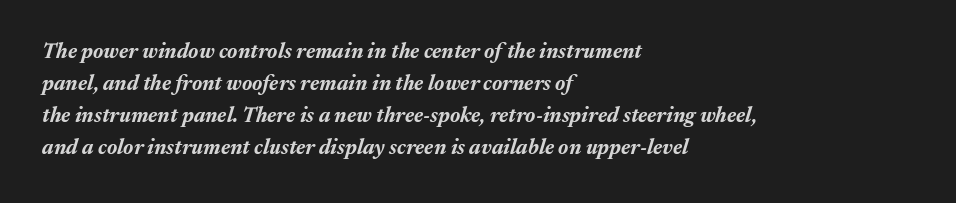
{"italic": "yes", "lean": "right", "slant_degrees": 17, "bold": "yes", "underline": "no", "align": "left", "line_spacing": "normal", "line_spacing_ratio": 1.53, "letter_spacing": "normal", "letter_spacing_em": 0.0, "glyph_px": 21}
